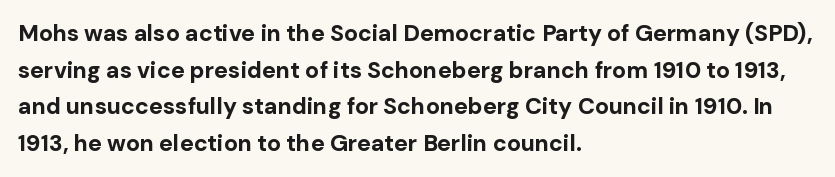
{"italic": "no", "bold": "yes", "underline": "no", "align": "left", "line_spacing": "normal", "line_spacing_ratio": 1.59, "letter_spacing": "normal", "letter_spacing_em": 0.0, "glyph_px": 23}
